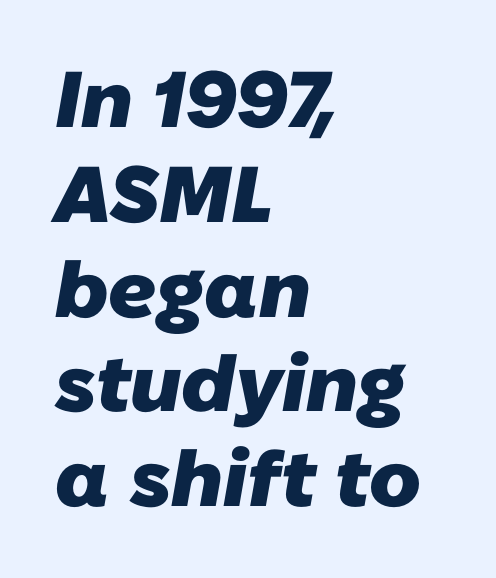
{"serif": "no", "bold": "yes", "weight": "heavy", "width": "normal", "stroke_contrast": "low", "x_height": "medium", "monospaced": "no", "underline": "no", "align": "left", "line_spacing_ratio": 1.2, "letter_spacing": "normal", "letter_spacing_em": 0.0, "glyph_px": 79}
